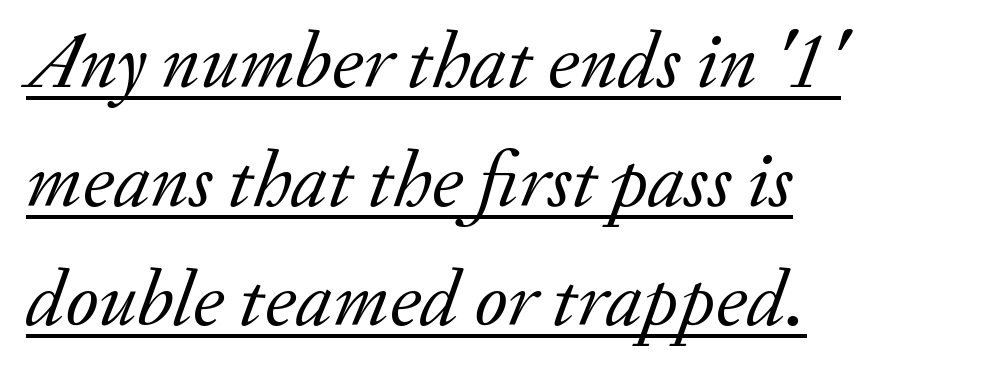
The image shows 80 px regular-weight serif type, italic (leaning right); set left-aligned, normal line spacing (1.49x), normal letter spacing, underlined; low stroke contrast and a small x-height.
